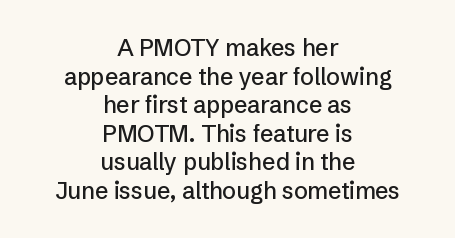
Here the glyphs are tracked normally, forming tight word shapes. The space beneath each line is pristine and unruled. The compositor balanced each line on the midline. Every character sits straight up, as roman type does.
